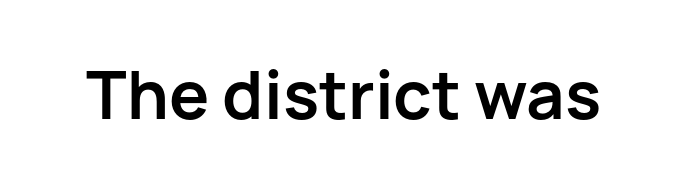
{"serif": "no", "italic": "no", "bold": "yes", "weight": "semibold", "width": "normal", "stroke_contrast": "low", "x_height": "medium", "monospaced": "no", "underline": "no", "letter_spacing": "normal", "letter_spacing_em": 0.0, "glyph_px": 67}
